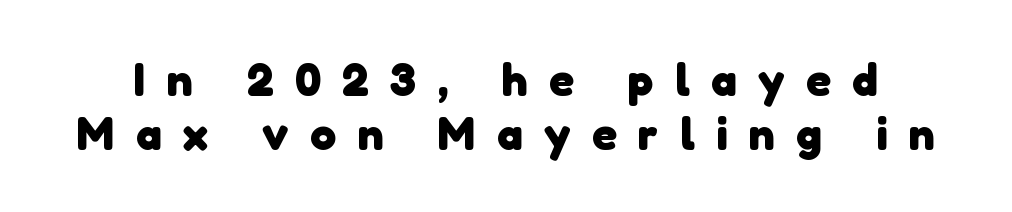
This sample uses a sans-serif face. Think of a printed novel: that variable character pitch is what you see here. Does extra space separate the letters? Yes, quite a lot of it. Underlining? Definitely not there. The typesetting leans heavy: a genuine bold.
